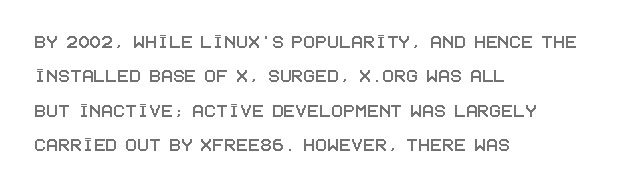
Q: Is the text italic (slanted)? A: No, it is upright.
Q: Is the text underlined? A: No.
Q: How is the paragraph aligned? A: Left-aligned.
Q: Is the spacing between letters normal or unusually wide? A: Normal.
Q: Is the spacing between lines tight, normal or loose? A: Normal.
